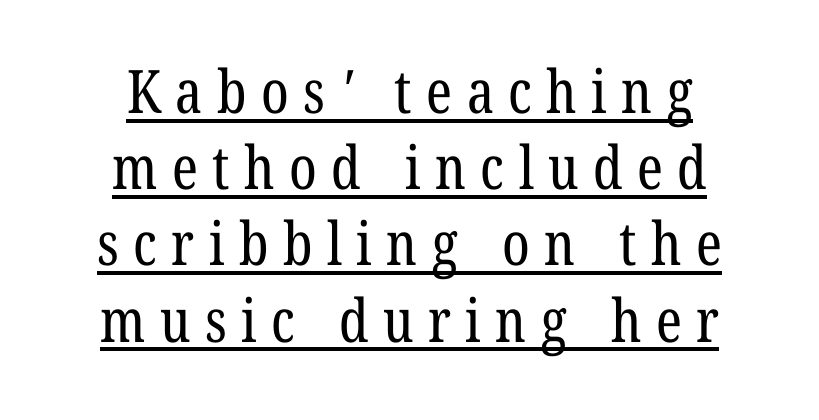
Here the designer chose a conventional face with non-uniform glyph widths. Whoever set this chose a conventional vertical rhythm. A centered setting, common on invitations and titles, is used for this passage. Looks like someone drew a line under every word here.
